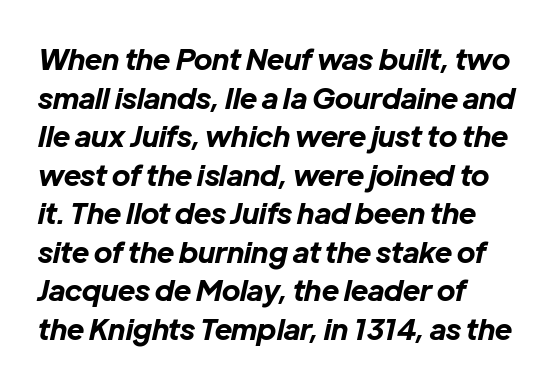
The image shows 29 px bold type, italic (leaning right); set left-aligned, normal line spacing (1.33x), normal letter spacing, not underlined; low stroke contrast and a medium x-height.
